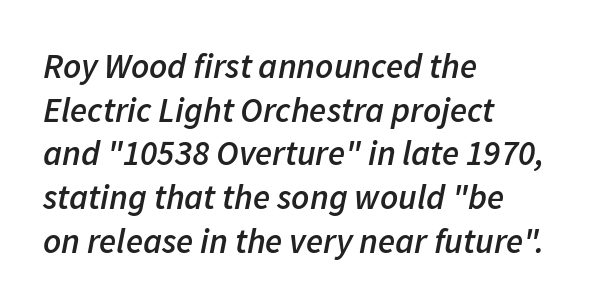
Nobody drew a line under any word here. This sample is left-justified, so line endings fall wherever the words run out. There is no visible air inserted between adjacent glyphs. Is the type slanted? Yes — the strokes lean at a clear angle. Honestly, the row spacing looks completely unremarkable.
